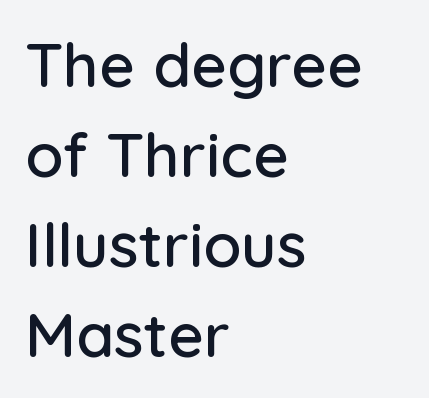
Q: Is the text italic (slanted)? A: No, it is upright.
Q: Is the typeface a serif or a sans-serif typeface? A: Sans-serif.
Q: Is the text underlined? A: No.
Q: How is the paragraph aligned? A: Left-aligned.
Q: Is the spacing between letters normal or unusually wide? A: Normal.
Q: Is the spacing between lines tight, normal or loose? A: Normal.
Q: Width (condensed, normal, or wide)? A: Normal.
Q: Stroke contrast? A: Low.
Q: x-height? A: Medium.
Q: Monospaced? A: No.
